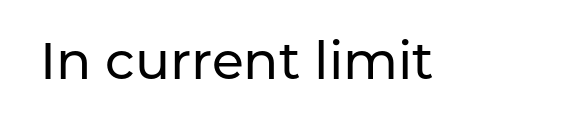
The image shows 52 px sans-serif type, upright; set normal letter spacing, not underlined; low stroke contrast and a medium x-height.
